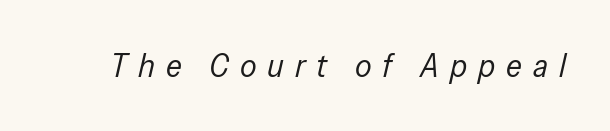
The image shows 33 px regular-weight, condensed type, italic (leaning right); set unusually wide letter spacing (+0.33 em), not underlined; low stroke contrast and a medium x-height.
